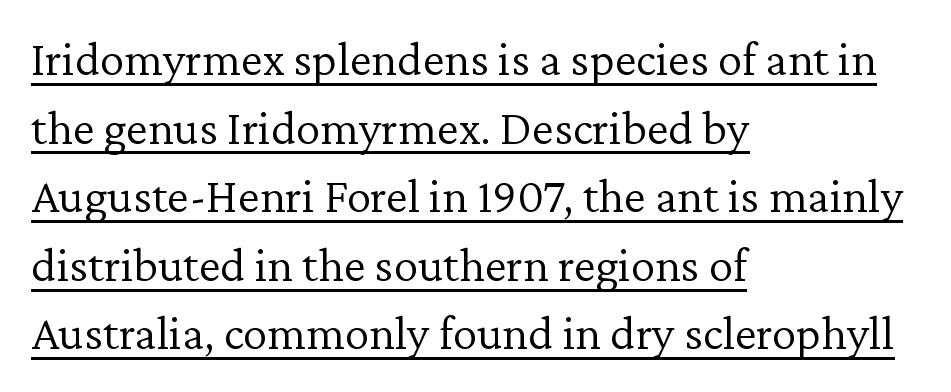
The image shows 49 px light serif type, upright; set left-aligned, normal line spacing (1.4x), normal letter spacing, underlined; low stroke contrast and a medium x-height.
